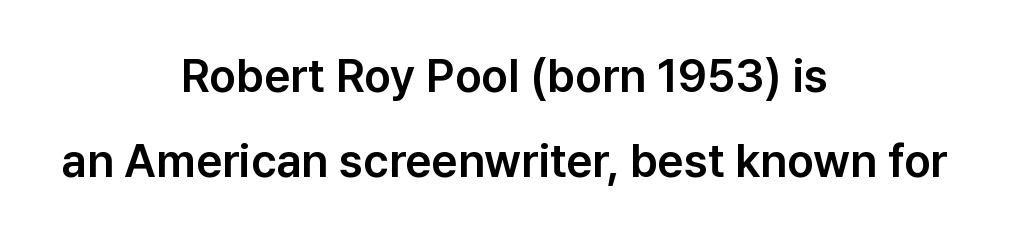
The image shows 46 px sans-serif type, upright; set centered, line spacing 1.85x, normal letter spacing, not underlined; low stroke contrast and a medium x-height.
